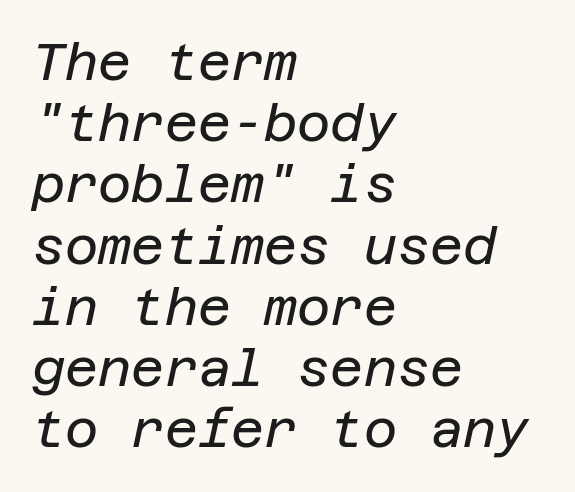
{"italic": "yes", "lean": "right", "slant_degrees": 12, "bold": "no", "weight": "regular", "width": "normal", "stroke_contrast": "low", "x_height": "large", "underline": "no", "align": "left", "line_spacing_ratio": 1.2, "letter_spacing": "normal", "letter_spacing_em": 0.0, "glyph_px": 51}
